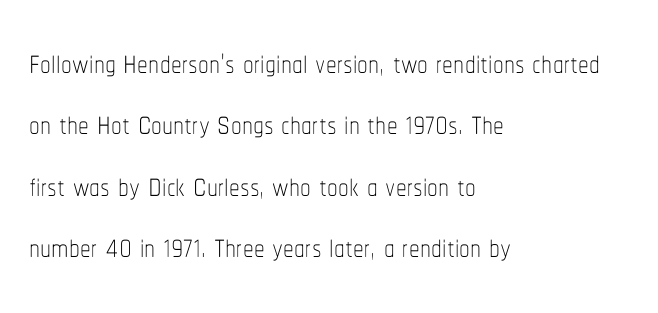
Q: Is the text bold? A: No.
Q: Is the text italic (slanted)? A: No, it is upright.
Q: Is the text underlined? A: No.
Q: How is the paragraph aligned? A: Left-aligned.
Q: Is the spacing between letters normal or unusually wide? A: Normal.
Q: Is the spacing between lines tight, normal or loose? A: Normal.
Q: Width (condensed, normal, or wide)? A: Condensed.
Q: Stroke contrast? A: Low.
Q: x-height? A: Medium.
Q: Monospaced? A: No.
